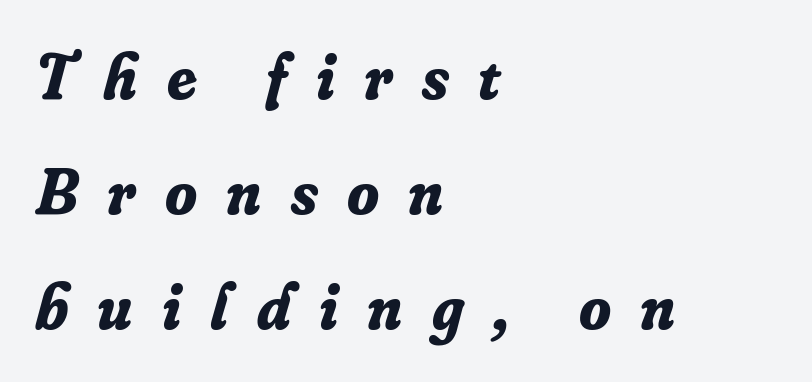
Unmarked baselines from the first word to the last. Think of a printed novel: that variable character pitch is what you see here. Horizontally, the lines are justified to the leading edge only. Heft: maximum for text — a bold.
